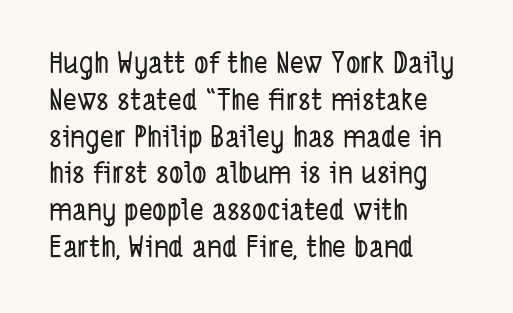
Examine the stroke ends and you'll find no serifs. The space beneath each line is pristine and unruled. The tracking reads as untouched default to a designer's eye. The face used here is proportionally spaced, like ordinary book or web type.
